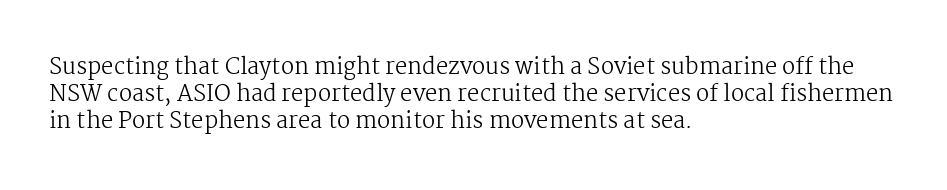
Honestly, the letter spacing is just normal — you wouldn't notice it. A student would call this left alignment; a typographer would say flush left, rag right. The font sits on the lighter half of the weight spectrum, regular included. Just letters on the line, the space beneath them empty.
